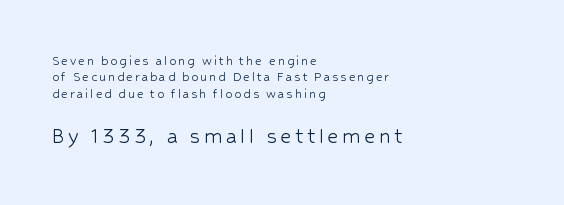
The image shows 24 px text type, upright; set left-aligned, line spacing 1.17x, not underlined; the second (bottom) block is 1.71x larger.
